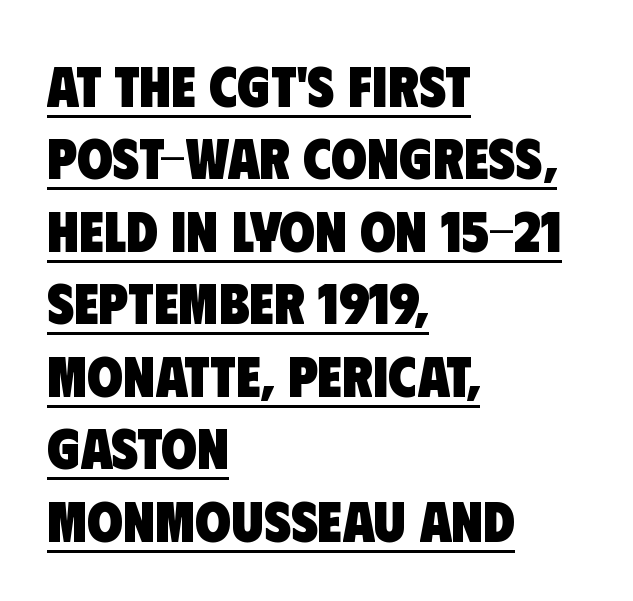
Q: Is the text bold? A: Yes.
Q: Is the typeface a serif or a sans-serif typeface? A: Sans-serif.
Q: Is the text underlined? A: Yes.
Q: How is the paragraph aligned? A: Left-aligned.
Q: Is the spacing between letters normal or unusually wide? A: Normal.
Q: Is the spacing between lines tight, normal or loose? A: Normal.
Q: Width (condensed, normal, or wide)? A: Condensed.
Q: Stroke contrast? A: Low.
Q: x-height? A: Large.
Q: Monospaced? A: No.
